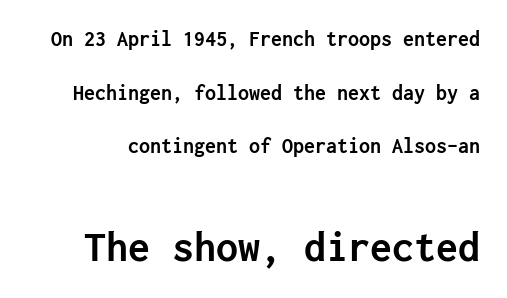
{"serif": "no", "italic": "no", "bold": "yes", "weight": "semibold", "width": "normal", "stroke_contrast": "low", "x_height": "medium", "underline": "no", "line_spacing": "loose", "line_spacing_ratio": 2.44, "letter_spacing": "normal", "letter_spacing_em": 0.0, "larger_block": "second", "size_ratio": 2.0, "glyph_px": 44}
